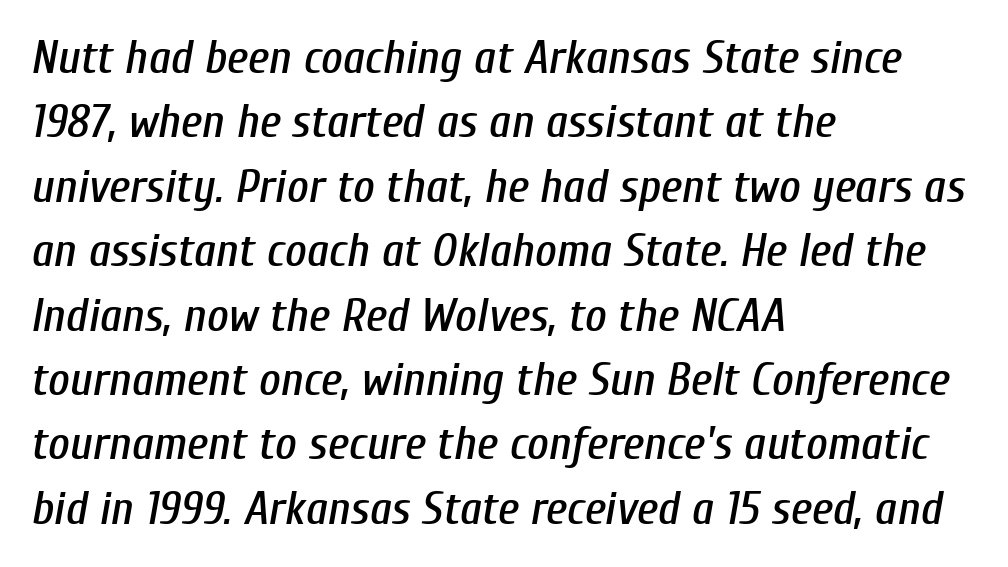
Q: Is the text italic (slanted)? A: Yes, it leans right by about 10 degrees.
Q: Is the text underlined? A: No.
Q: How is the paragraph aligned? A: Left-aligned.
Q: Is the spacing between letters normal or unusually wide? A: Normal.
Q: Is the spacing between lines tight, normal or loose? A: Normal.
Q: Width (condensed, normal, or wide)? A: Condensed.
Q: Stroke contrast? A: Low.
Q: x-height? A: Medium.
Q: Monospaced? A: No.
